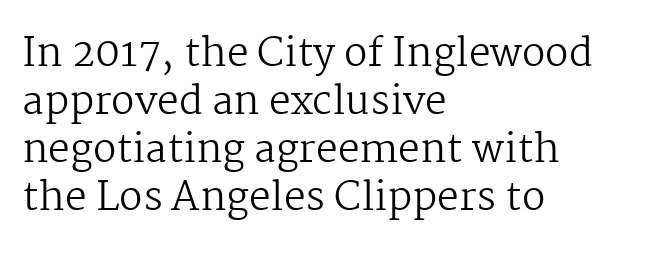
Any mark beneath the type? The region is blank. The lettering holds an erect, upright posture throughout. The face used here is proportionally spaced, like ordinary book or web type. Serifs: yes, visible at the terminals of the letterforms. Line starts are locked; line ends wander.
